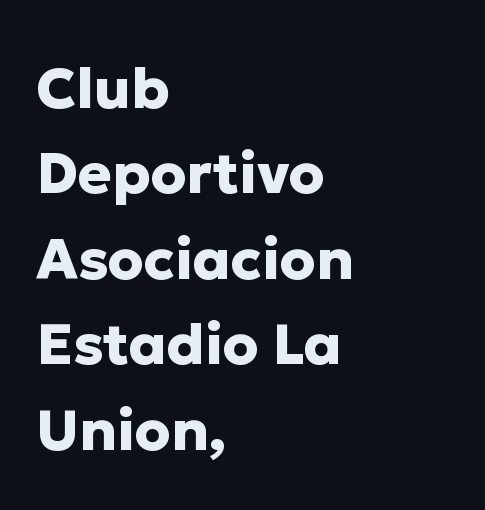
Notice how descenders clear the ascenders below comfortably — that's standard leading. A typesetter would call this proportional, since set widths differ per character. How are the letters spaced? Ordinarily, with no added tracking. The passage shown is not underscored anywhere. The ragged edge is on the right, which tells us the setting is flush left. Heavy, bold letterforms.
